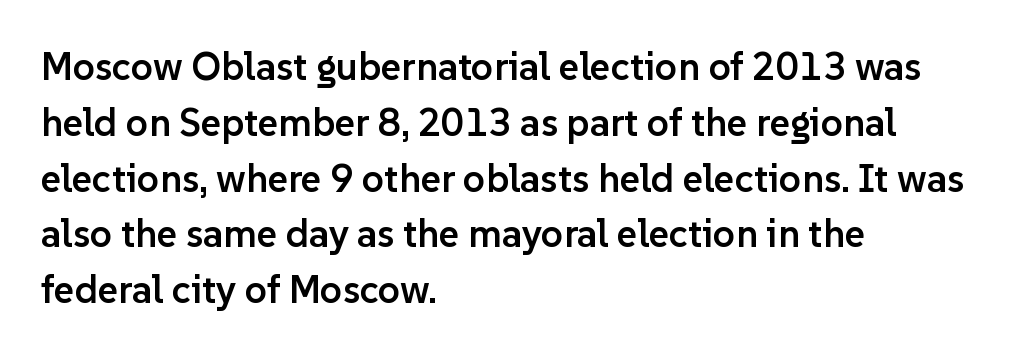
The face used here is rendered with its standard letterfit. This sample has the flowing, uneven cadence of proportional lettering. The letters are semibold — heavier than regular but short of a full bold. Honestly, the row spacing looks completely unremarkable.
